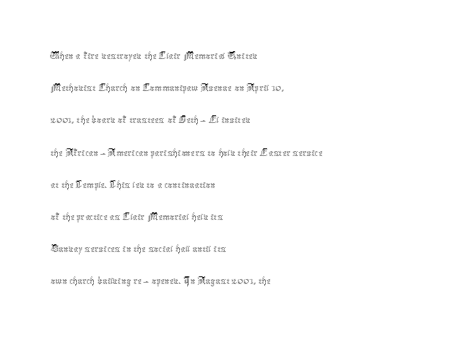
{"italic": "no", "bold": "no", "underline": "no", "align": "left", "line_spacing": "normal", "line_spacing_ratio": 1.4, "letter_spacing": "normal", "letter_spacing_em": 0.0, "glyph_px": 23}
